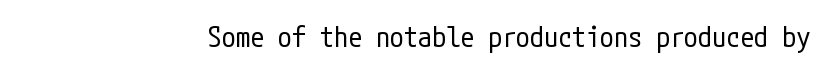
Underline: absent. Is the type heavy? It reads as light-to-regular instead. Posture: upright roman. You can tell from the bare stems that sans-serif type was used. Short note: letters normally spaced.
